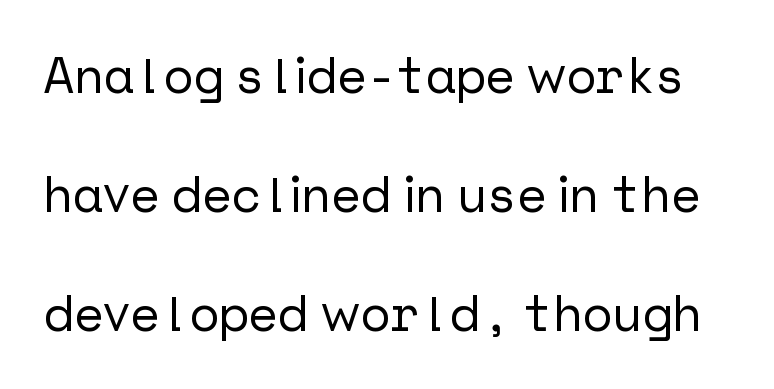
{"serif": "no", "italic": "no", "width": "normal", "stroke_contrast": "low", "x_height": "medium", "underline": "no", "line_spacing": "loose", "line_spacing_ratio": 2.38, "letter_spacing": "normal", "letter_spacing_em": 0.0, "glyph_px": 50}
